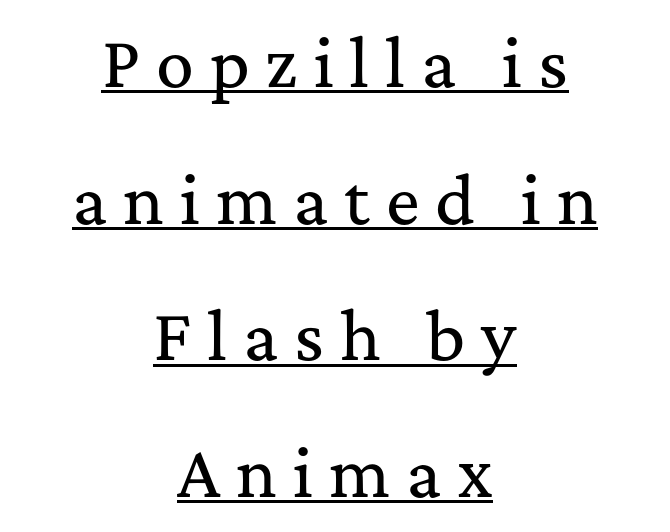
{"serif": "yes", "italic": "no", "width": "normal", "stroke_contrast": "medium", "x_height": "medium", "monospaced": "no", "underline": "yes", "align": "center", "line_spacing": "loose", "line_spacing_ratio": 2.17, "letter_spacing": "wide", "letter_spacing_em": 0.25, "glyph_px": 63}
